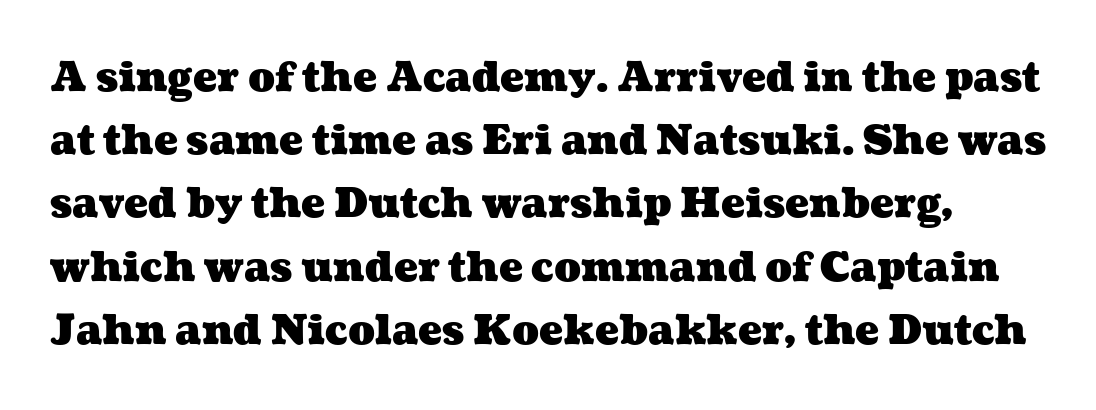
Q: Is the text bold? A: Yes.
Q: Is the text underlined? A: No.
Q: Is the spacing between letters normal or unusually wide? A: Normal.
Q: Is the spacing between lines tight, normal or loose? A: Normal.
Q: Width (condensed, normal, or wide)? A: Wide.
Q: Stroke contrast? A: Medium.
Q: x-height? A: Medium.
Q: Monospaced? A: No.
